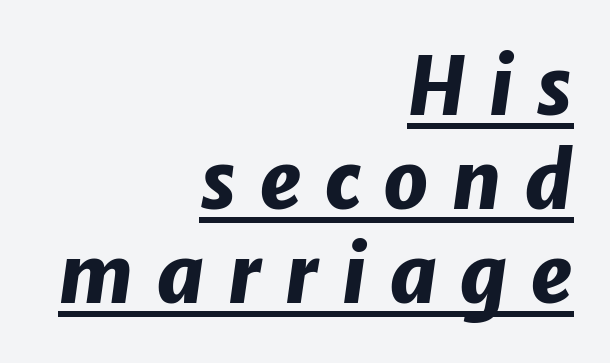
Every word sits above its own underline. What weight is shown? A full bold with thick strokes. Looks like regular typesetting: each glyph gets only the width it needs. These lines were composed using italics. Short and long lines alike share a common ending point at right.
